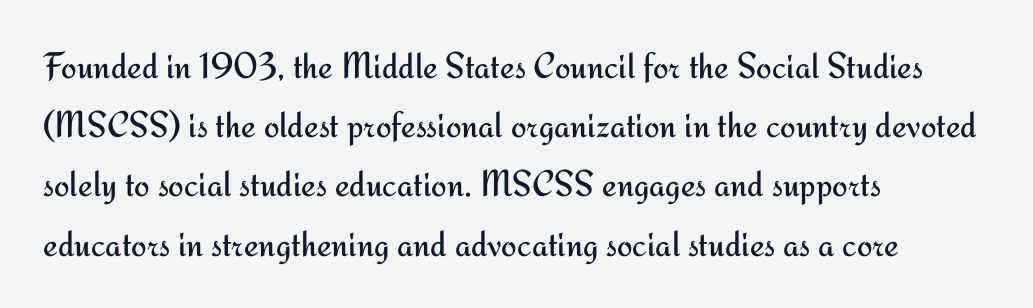
{"serif": "no", "italic": "no", "bold": "no", "weight": "regular", "width": "normal", "stroke_contrast": "medium", "x_height": "small", "monospaced": "no", "underline": "no", "align": "left", "line_spacing": "normal", "line_spacing_ratio": 1.6, "letter_spacing": "normal", "letter_spacing_em": 0.0, "glyph_px": 37}
